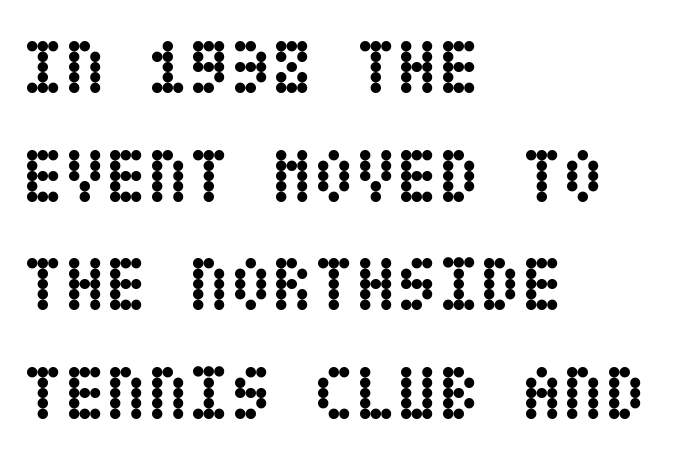
{"italic": "no", "bold": "yes", "weight": "semibold", "width": "condensed", "stroke_contrast": "low", "x_height": "large", "underline": "no", "align": "left", "line_spacing": "normal", "line_spacing_ratio": 1.43, "letter_spacing": "normal", "letter_spacing_em": 0.0, "glyph_px": 76}
